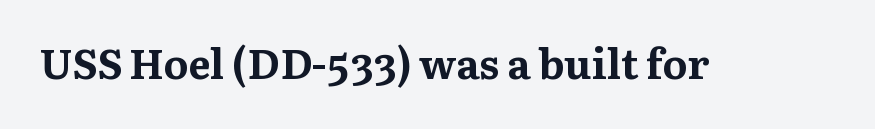
Glance below the letters and you will spot only blank space. A typesetter would call this proportional, since set widths differ per character. Here the glyphs are tracked normally, forming tight word shapes. The letters stand upright; this is a roman face. Little horizontal feet cap the strokes, marking this as serif type. Is the type bold? Yes — the strokes are clearly thick and heavy.
